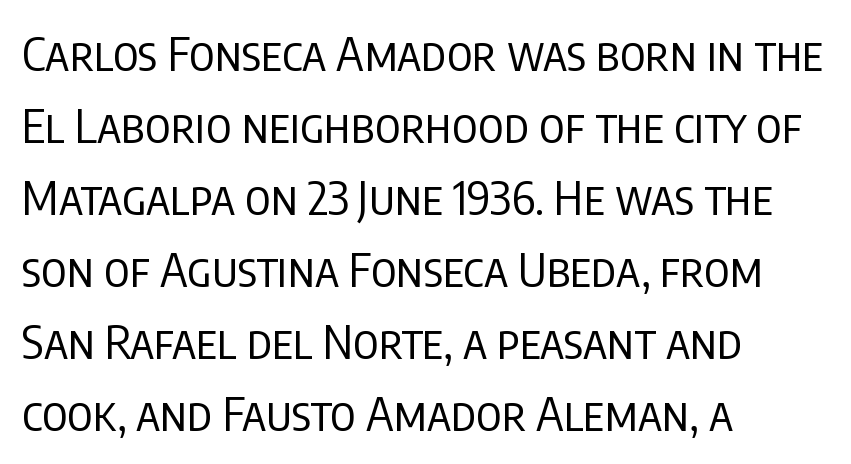
{"serif": "no", "italic": "no", "bold": "no", "weight": "regular", "width": "condensed", "stroke_contrast": "low", "x_height": "large", "monospaced": "no", "underline": "no", "align": "left", "line_spacing": "normal", "line_spacing_ratio": 1.53, "letter_spacing": "normal", "letter_spacing_em": 0.0, "glyph_px": 47}
